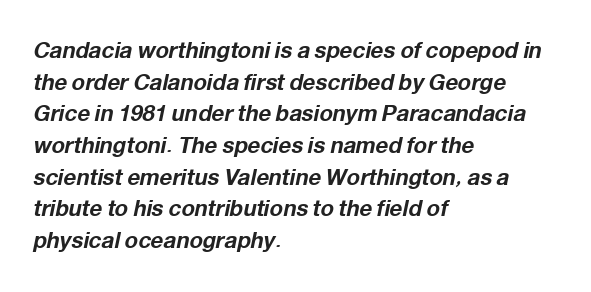
Q: Is the text bold? A: Yes.
Q: Is the text italic (slanted)? A: Yes, it leans right by about 12 degrees.
Q: Is the text underlined? A: No.
Q: How is the paragraph aligned? A: Left-aligned.
Q: Is the spacing between letters normal or unusually wide? A: Normal.
Q: Is the spacing between lines tight, normal or loose? A: Normal.
